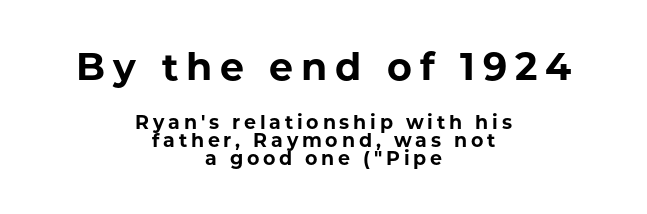
{"serif": "no", "italic": "no", "bold": "yes", "weight": "bold", "width": "normal", "stroke_contrast": "low", "x_height": "medium", "monospaced": "no", "underline": "no", "align": "center", "line_spacing": "tight", "line_spacing_ratio": 0.96, "letter_spacing": "wide", "letter_spacing_em": 0.2, "larger_block": "first", "size_ratio": 2.0, "glyph_px": 38}
